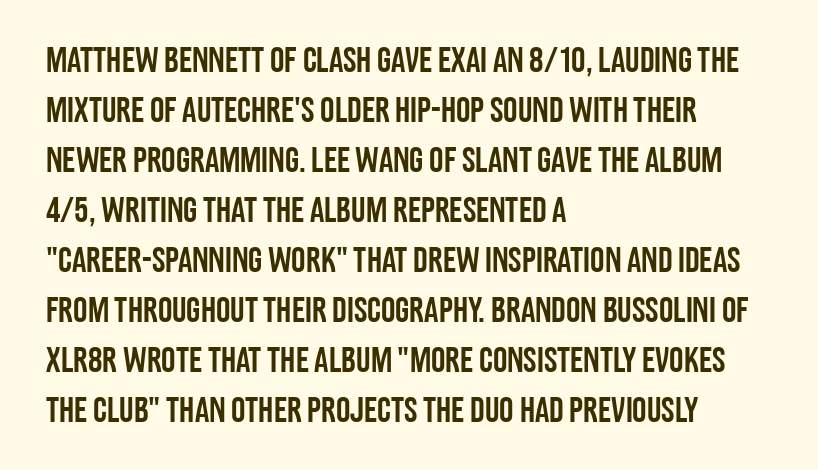
Q: Is the text italic (slanted)? A: No, it is upright.
Q: Is the typeface a serif or a sans-serif typeface? A: Sans-serif.
Q: Is the text underlined? A: No.
Q: How is the paragraph aligned? A: Left-aligned.
Q: Is the spacing between letters normal or unusually wide? A: Normal.
Q: Is the spacing between lines tight, normal or loose? A: Normal.
Q: Width (condensed, normal, or wide)? A: Condensed.
Q: Stroke contrast? A: Low.
Q: x-height? A: Large.
Q: Monospaced? A: No.
